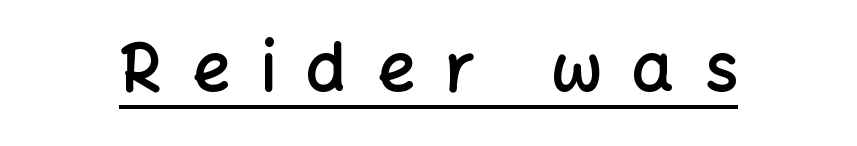
Q: Is the text bold? A: Semi-bold.
Q: Is the text italic (slanted)? A: No, it is upright.
Q: Is the typeface a serif or a sans-serif typeface? A: Sans-serif.
Q: Is the text underlined? A: Yes.
Q: Is the spacing between letters normal or unusually wide? A: Unusually wide.
Q: Width (condensed, normal, or wide)? A: Normal.
Q: Stroke contrast? A: Low.
Q: x-height? A: Medium.
Q: Monospaced? A: No.
